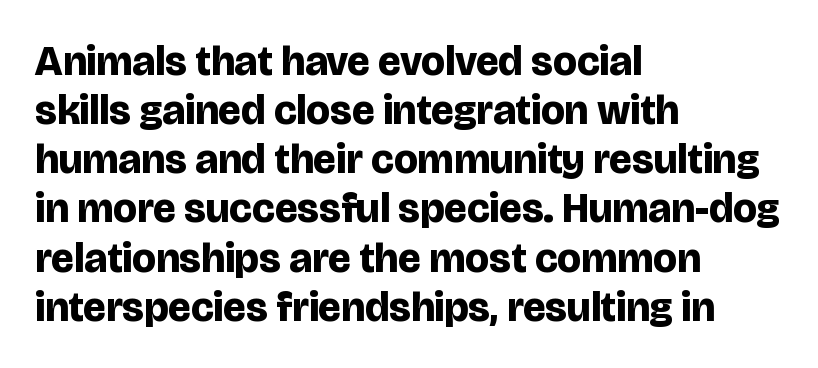
The image shows 42 px bold sans-serif type, upright; set left-aligned, line spacing 1.17x, normal letter spacing, not underlined; low stroke contrast and a large x-height.
